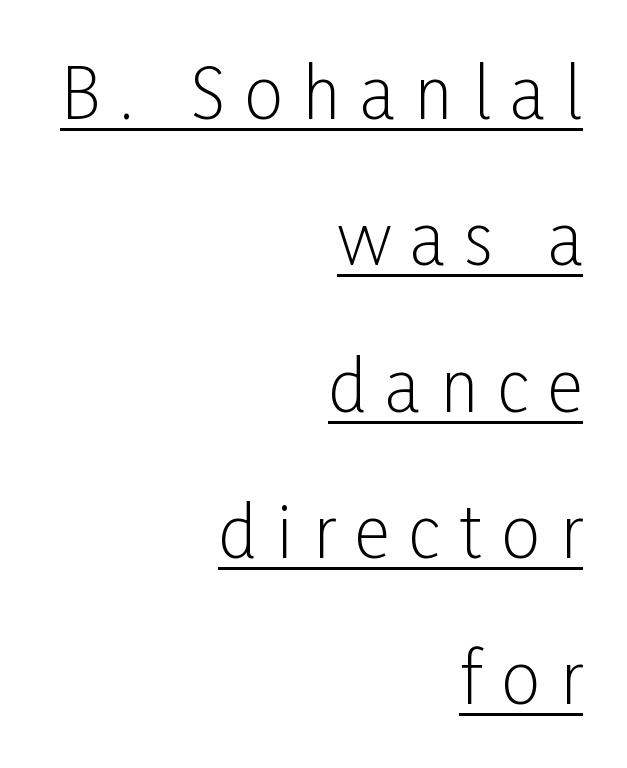
Q: Is the text bold? A: No.
Q: Is the text italic (slanted)? A: No, it is upright.
Q: Is the typeface a serif or a sans-serif typeface? A: Sans-serif.
Q: Is the text underlined? A: Yes.
Q: How is the paragraph aligned? A: Right-aligned.
Q: Is the spacing between letters normal or unusually wide? A: Unusually wide.
Q: Is the spacing between lines tight, normal or loose? A: Loose.
Q: Width (condensed, normal, or wide)? A: Condensed.
Q: Stroke contrast? A: Low.
Q: x-height? A: Medium.
Q: Monospaced? A: No.
